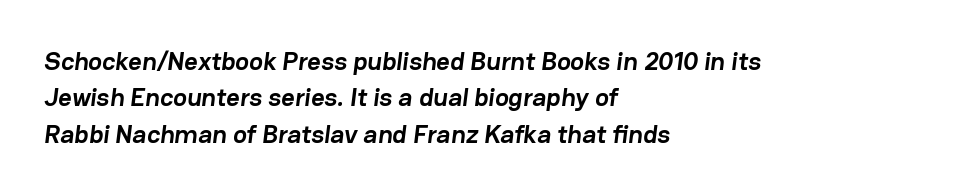
Q: Is the text bold? A: Yes.
Q: Is the text underlined? A: No.
Q: How is the paragraph aligned? A: Left-aligned.
Q: Is the spacing between letters normal or unusually wide? A: Normal.
Q: Is the spacing between lines tight, normal or loose? A: Normal.
